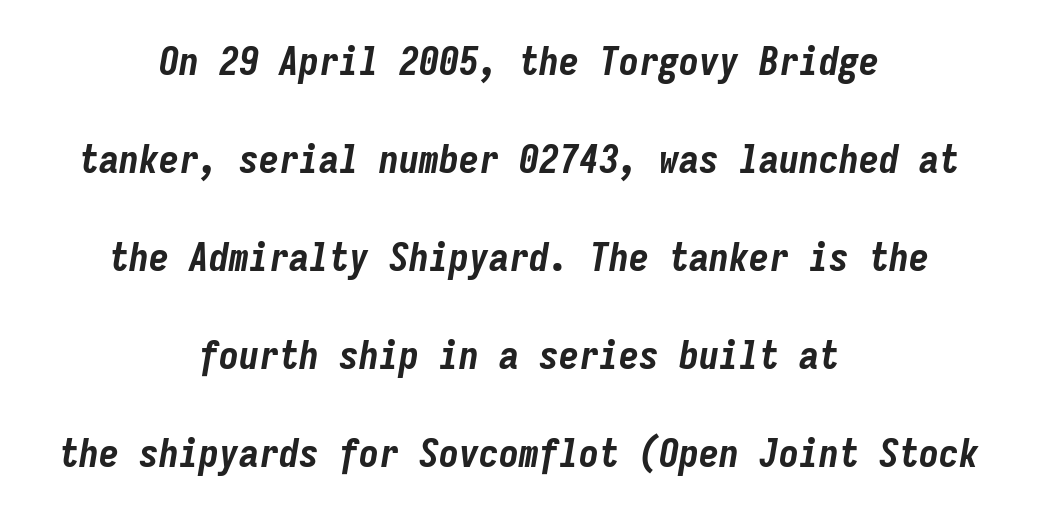
Q: Is the text bold? A: Yes.
Q: Is the text italic (slanted)? A: Yes, it leans right by about 9 degrees.
Q: Is the text underlined? A: No.
Q: How is the paragraph aligned? A: Centered.
Q: Is the spacing between letters normal or unusually wide? A: Normal.
Q: Is the spacing between lines tight, normal or loose? A: Loose.
Q: Width (condensed, normal, or wide)? A: Condensed.
Q: Stroke contrast? A: Low.
Q: x-height? A: Medium.
Q: Monospaced? A: Yes.
